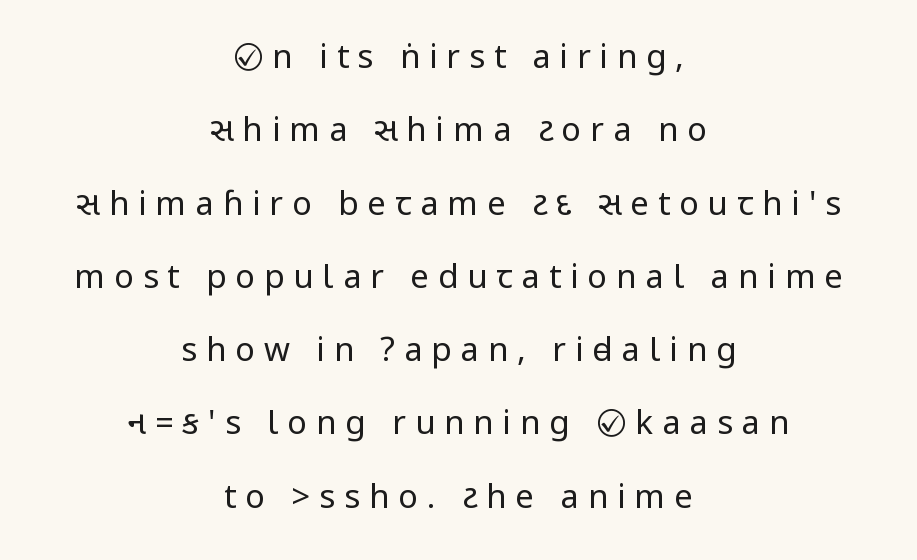
{"serif": "no", "italic": "no", "bold": "no", "weight": "regular", "width": "condensed", "stroke_contrast": "low", "underline": "no", "align": "center", "line_spacing": "loose", "line_spacing_ratio": 2.22, "letter_spacing": "wide", "letter_spacing_em": 0.27, "glyph_px": 33}
